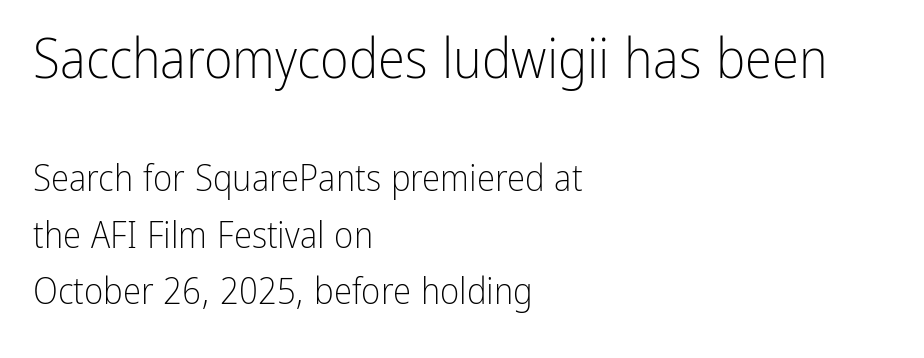
Q: Is the text bold? A: No.
Q: Is the text italic (slanted)? A: No, it is upright.
Q: Is the typeface a serif or a sans-serif typeface? A: Sans-serif.
Q: Is the text underlined? A: No.
Q: How is the paragraph aligned? A: Left-aligned.
Q: Is the spacing between letters normal or unusually wide? A: Normal.
Q: Is the spacing between lines tight, normal or loose? A: Normal.
Q: Which block of text is set in a larger size, the first (top) or the second (bottom)? A: The first (top) one.
Q: Width (condensed, normal, or wide)? A: Condensed.
Q: Stroke contrast? A: Low.
Q: x-height? A: Medium.
Q: Monospaced? A: No.
